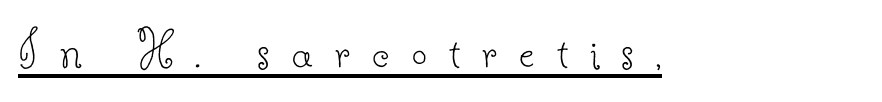
The image shows 54 px thin serif type, upright; set unusually wide letter spacing (+0.41 em), underlined; low stroke contrast and a small x-height.
